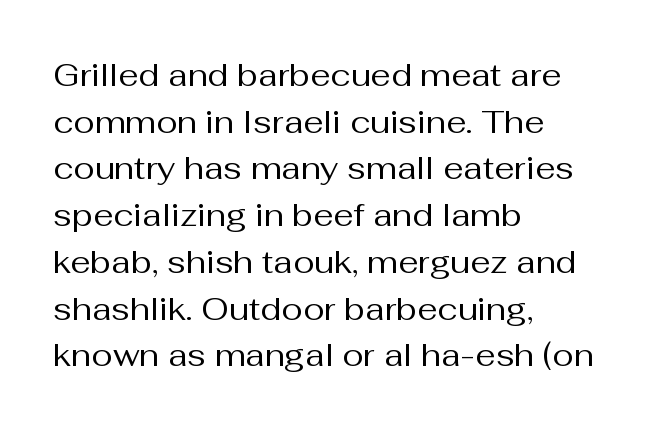
Q: Is the text bold? A: No.
Q: Is the text italic (slanted)? A: No, it is upright.
Q: Is the typeface a serif or a sans-serif typeface? A: Sans-serif.
Q: Is the text underlined? A: No.
Q: How is the paragraph aligned? A: Left-aligned.
Q: Is the spacing between letters normal or unusually wide? A: Normal.
Q: Is the spacing between lines tight, normal or loose? A: Normal.
Q: Width (condensed, normal, or wide)? A: Normal.
Q: Stroke contrast? A: Medium.
Q: x-height? A: Medium.
Q: Monospaced? A: No.
